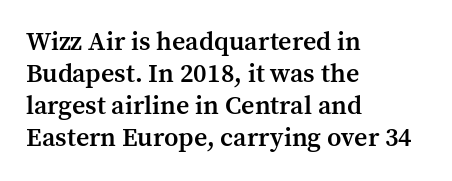
The image shows 26 px text type, upright; set left-aligned, line spacing 1.23x, normal letter spacing, not underlined.
